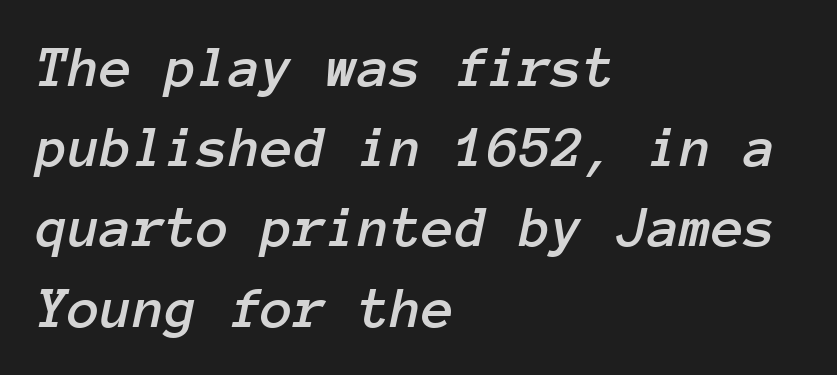
The image shows 59 px text type, italic (leaning right), monospaced; set left-aligned, normal line spacing (1.36x), normal letter spacing, not underlined; low stroke contrast and a medium x-height.
